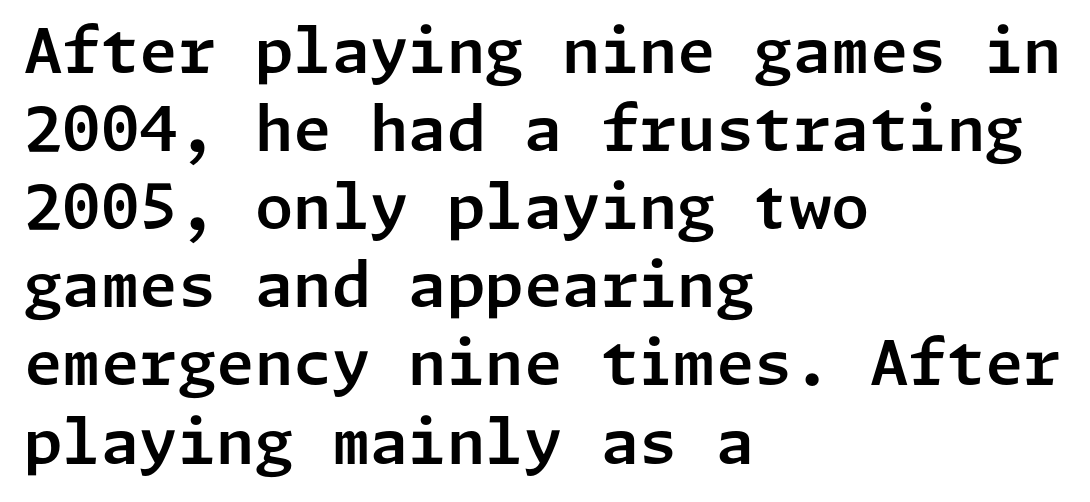
{"serif": "no", "italic": "no", "width": "normal", "stroke_contrast": "low", "x_height": "medium", "underline": "no", "align": "left", "line_spacing": "normal", "line_spacing_ratio": 1.26, "letter_spacing": "normal", "letter_spacing_em": 0.0, "glyph_px": 62}
